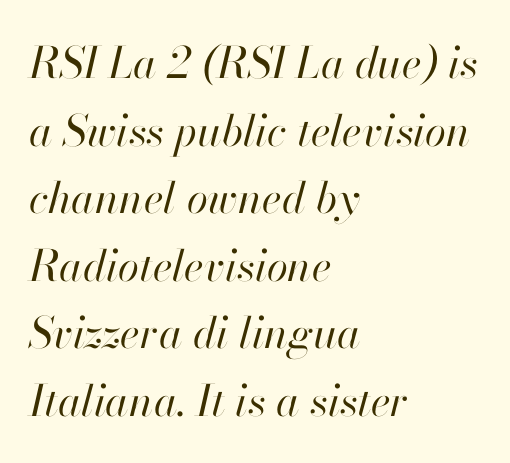
Q: Is the text bold? A: No.
Q: Is the text italic (slanted)? A: Yes, it leans right by about 13 degrees.
Q: Is the text underlined? A: No.
Q: How is the paragraph aligned? A: Left-aligned.
Q: Is the spacing between letters normal or unusually wide? A: Normal.
Q: Is the spacing between lines tight, normal or loose? A: Normal.
Q: Width (condensed, normal, or wide)? A: Normal.
Q: Stroke contrast? A: High.
Q: x-height? A: Small.
Q: Monospaced? A: No.
